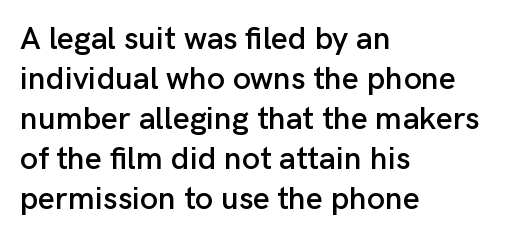
The typesetter chose a ragged-right arrangement here. Is there much room between lines? A standard amount, neither cramped nor airy. In terms of letterspacing, this is plain default setting. The typeface chosen for these lines omits serifs.
